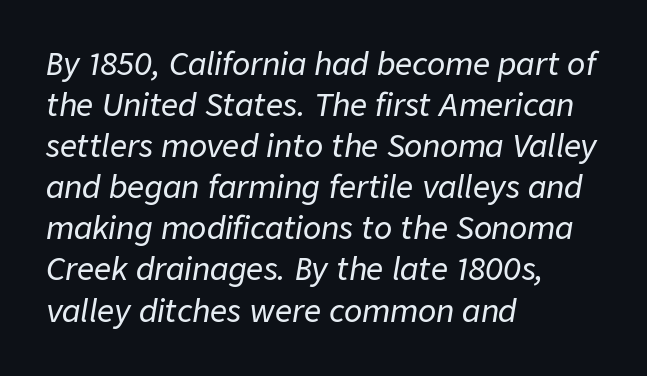
{"italic": "yes", "lean": "right", "slant_degrees": 9, "width": "normal", "stroke_contrast": "low", "x_height": "medium", "monospaced": "no", "underline": "no", "align": "left", "line_spacing": "normal", "line_spacing_ratio": 1.37, "letter_spacing": "normal", "letter_spacing_em": 0.0, "glyph_px": 30}
